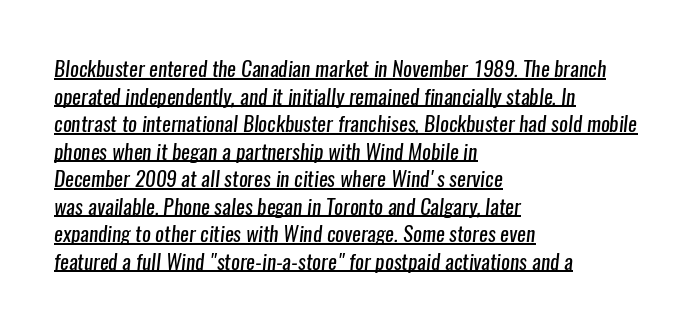
{"bold": "no", "underline": "yes", "align": "left", "line_spacing": "normal", "line_spacing_ratio": 1.31, "letter_spacing": "normal", "letter_spacing_em": 0.0, "glyph_px": 21}
